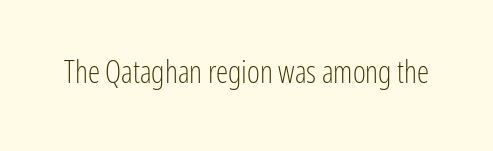
Q: Is the text bold? A: No.
Q: Is the text italic (slanted)? A: No, it is upright.
Q: Is the typeface a serif or a sans-serif typeface? A: Sans-serif.
Q: Is the text underlined? A: No.
Q: Is the spacing between letters normal or unusually wide? A: Normal.
Q: Width (condensed, normal, or wide)? A: Condensed.
Q: Stroke contrast? A: Low.
Q: x-height? A: Medium.
Q: Monospaced? A: No.
